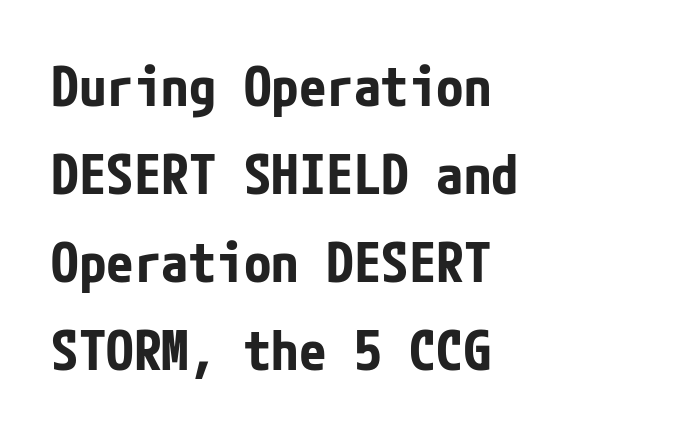
{"serif": "no", "italic": "no", "bold": "yes", "weight": "bold", "width": "condensed", "stroke_contrast": "low", "x_height": "medium", "underline": "no", "align": "left", "line_spacing": "normal", "line_spacing_ratio": 1.6, "letter_spacing": "normal", "letter_spacing_em": 0.0, "glyph_px": 55}
